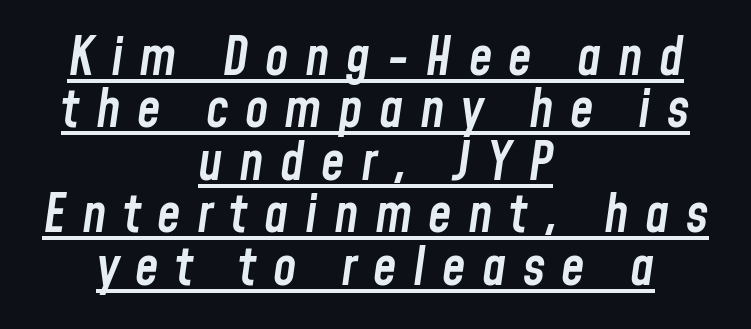
Q: Is the text bold? A: Semi-bold.
Q: Is the text italic (slanted)? A: Yes, it leans right by about 8 degrees.
Q: Is the text underlined? A: Yes.
Q: How is the paragraph aligned? A: Centered.
Q: Is the spacing between letters normal or unusually wide? A: Unusually wide.
Q: Is the spacing between lines tight, normal or loose? A: Tight.
Q: Width (condensed, normal, or wide)? A: Condensed.
Q: Stroke contrast? A: Low.
Q: x-height? A: Medium.
Q: Monospaced? A: No.
